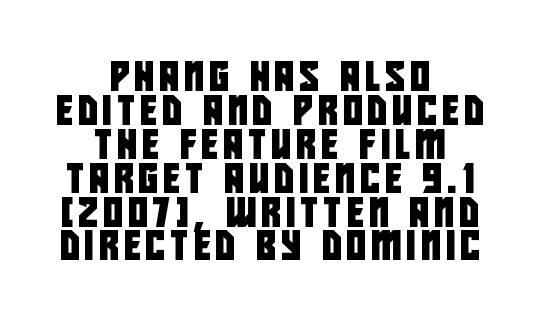
Check where the strokes stop: nothing finishes them off — pure sans. If you folded the block vertically in half, each line would mirror itself in length. The leading is snug, giving the passage a crowded texture. Proportional: the letters do not fall into vertical columns. Descenders hang freely into open space.
